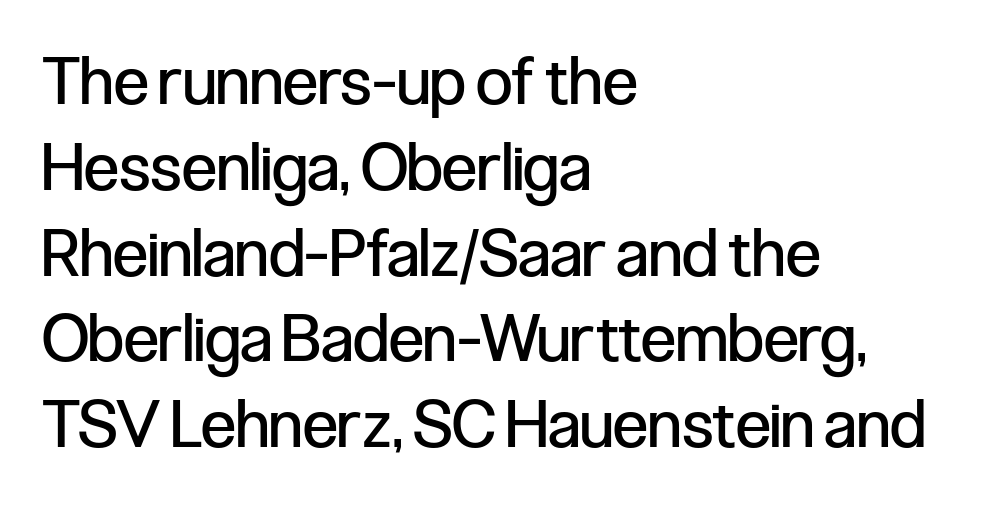
Q: Is the text bold? A: No.
Q: Is the text italic (slanted)? A: No, it is upright.
Q: Is the typeface a serif or a sans-serif typeface? A: Sans-serif.
Q: Is the text underlined? A: No.
Q: How is the paragraph aligned? A: Left-aligned.
Q: Is the spacing between letters normal or unusually wide? A: Normal.
Q: Is the spacing between lines tight, normal or loose? A: Normal.
Q: Width (condensed, normal, or wide)? A: Condensed.
Q: Stroke contrast? A: Low.
Q: x-height? A: Medium.
Q: Monospaced? A: No.
